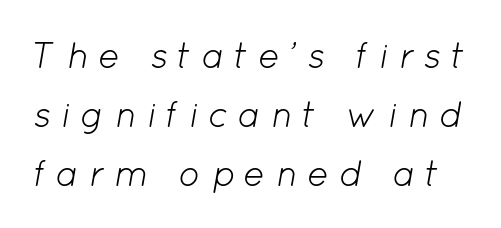
Q: Is the text bold? A: No.
Q: Is the text italic (slanted)? A: Yes, it leans right by about 12 degrees.
Q: Is the text underlined? A: No.
Q: Is the spacing between letters normal or unusually wide? A: Unusually wide.
Q: Is the spacing between lines tight, normal or loose? A: Normal.
Q: Width (condensed, normal, or wide)? A: Normal.
Q: Stroke contrast? A: Low.
Q: x-height? A: Medium.
Q: Monospaced? A: No.
